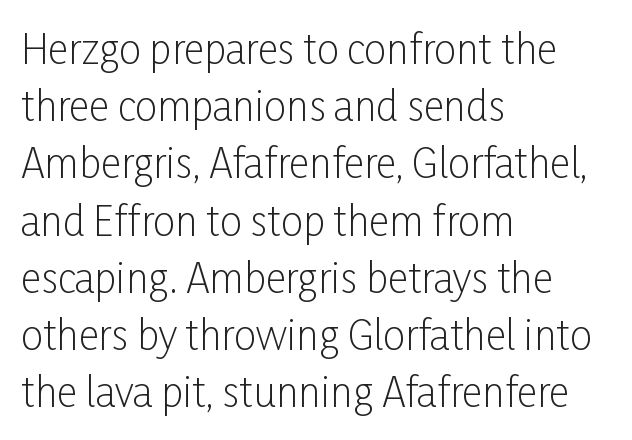
{"serif": "no", "italic": "no", "bold": "no", "weight": "light", "width": "condensed", "stroke_contrast": "low", "x_height": "medium", "monospaced": "no", "underline": "no", "align": "left", "line_spacing": "normal", "line_spacing_ratio": 1.43, "letter_spacing": "normal", "letter_spacing_em": 0.0, "glyph_px": 40}
